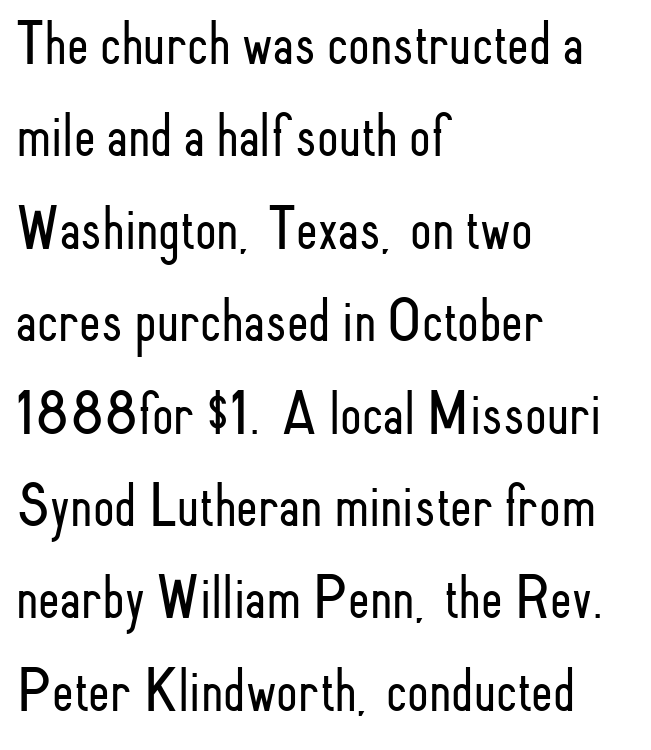
The image shows 62 px light, condensed sans-serif type, upright; set left-aligned, normal line spacing (1.49x), normal letter spacing, not underlined; low stroke contrast and a small x-height.
